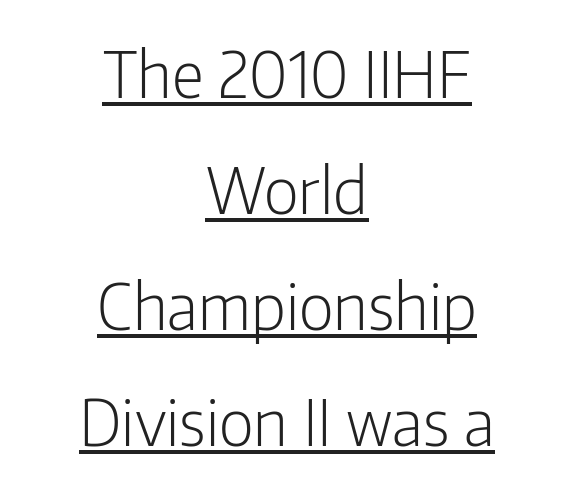
{"serif": "no", "italic": "no", "bold": "no", "weight": "light", "width": "condensed", "stroke_contrast": "low", "x_height": "medium", "monospaced": "no", "underline": "yes", "align": "center", "line_spacing_ratio": 1.81, "letter_spacing": "normal", "letter_spacing_em": 0.0, "glyph_px": 64}
